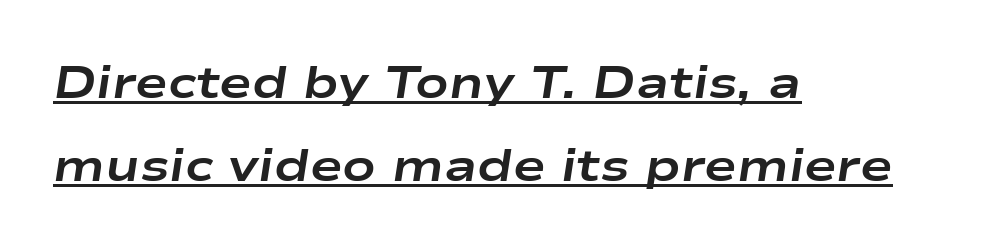
The rendered words wear a rule along their underside. Compared with an ordinary text face, these strokes are far heavier — a full bold. If you drew a ruler down the left edge, every line would touch it. Here the designer chose a conventional face with non-uniform glyph widths.
